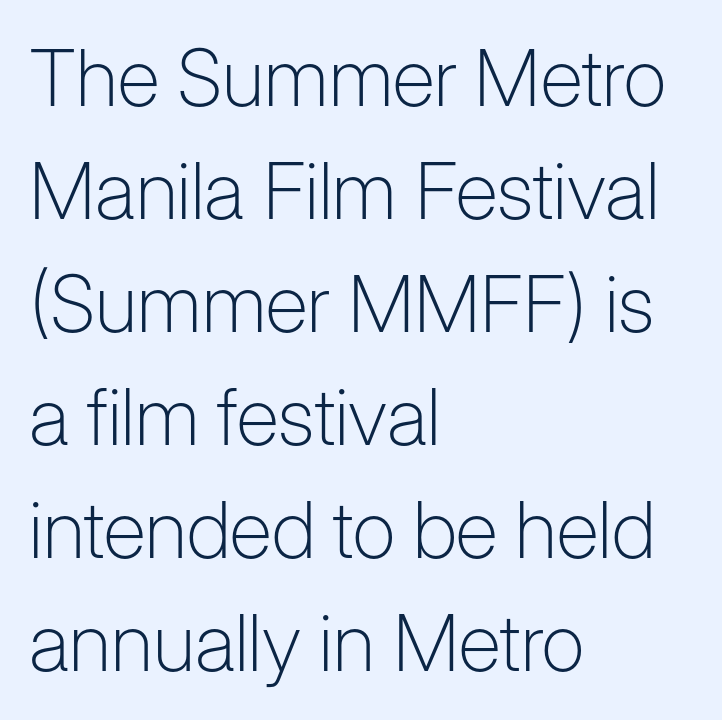
The image shows 79 px light sans-serif type, upright; set left-aligned, normal line spacing (1.43x), normal letter spacing, not underlined; low stroke contrast and a medium x-height.
